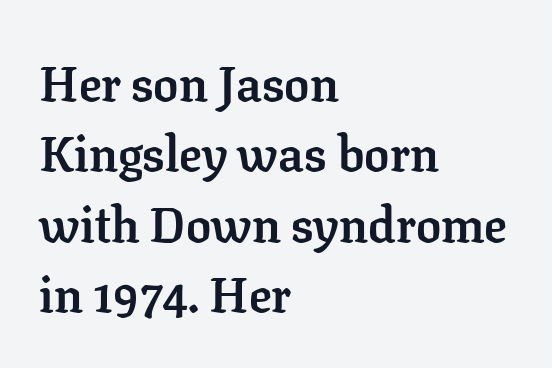
The zone under the glyphs is completely vacant. Is there any slant? The stems are plumb. Typographic density is high because the face is bold. Students, note that the glyphs here touch the page at normal intervals. To sum up the face: it has serifs.
